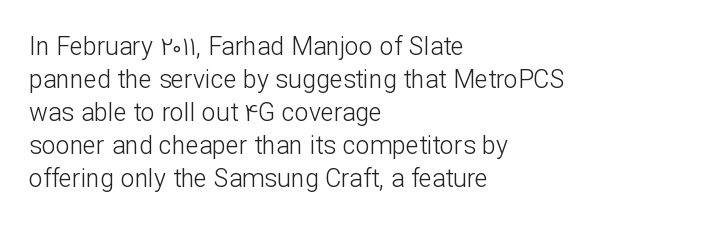
{"italic": "no", "bold": "no", "underline": "no", "align": "left", "line_spacing": "normal", "line_spacing_ratio": 1.32, "letter_spacing": "normal", "letter_spacing_em": 0.0, "glyph_px": 25}
